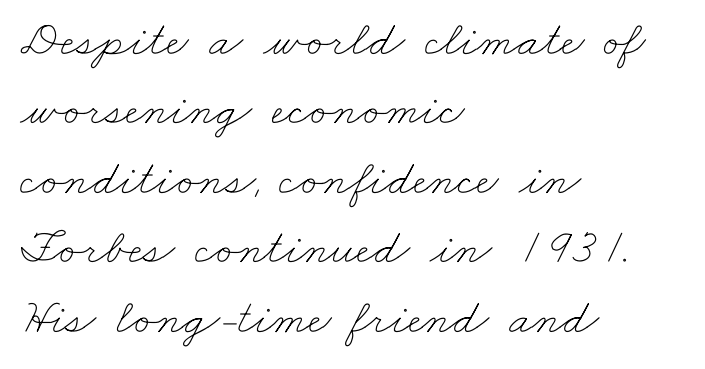
{"bold": "no", "weight": "thin", "width": "wide", "stroke_contrast": "low", "x_height": "small", "monospaced": "no", "underline": "no", "align": "left", "line_spacing": "normal", "line_spacing_ratio": 1.39, "letter_spacing": "normal", "letter_spacing_em": 0.0, "glyph_px": 50}
